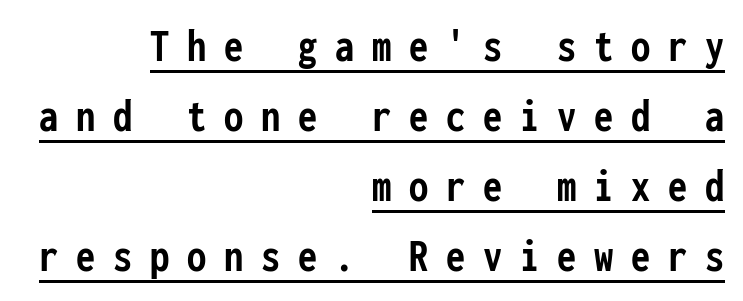
{"serif": "no", "italic": "no", "bold": "yes", "weight": "semibold", "width": "condensed", "stroke_contrast": "low", "x_height": "medium", "monospaced": "yes", "underline": "yes", "align": "right", "line_spacing": "normal", "line_spacing_ratio": 1.46, "letter_spacing": "wide", "letter_spacing_em": 0.37, "glyph_px": 48}
